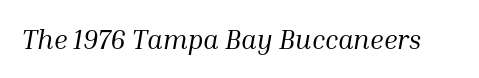
{"italic": "yes", "lean": "right", "slant_degrees": 10, "bold": "no", "underline": "no", "letter_spacing": "normal", "letter_spacing_em": 0.0, "glyph_px": 27}
